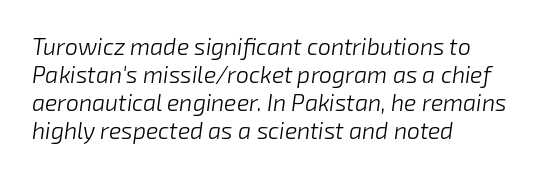
The image shows 23 px text type, italic (leaning right); set left-aligned, line spacing 1.22x, normal letter spacing, not underlined.
